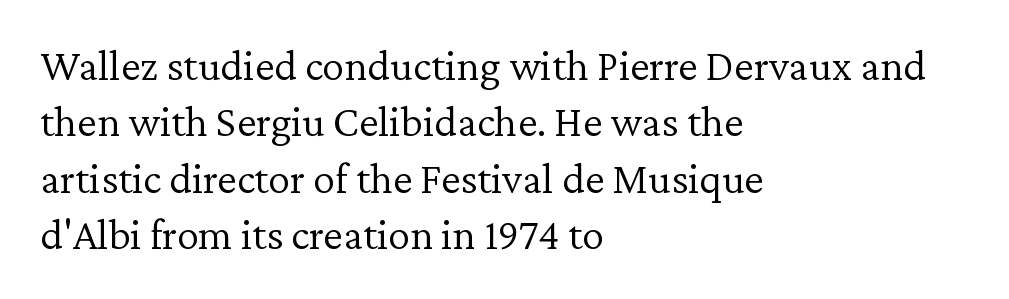
Small tapered or slab feet sit at the stroke ends, so this counts as serif. Casual observation: everything's shoved over to the left. The typography opts for an upright posture over an oblique one. Quick note: underline off. Is this a fixed-width face? No — the glyphs have proportional, varying widths. Is the stroke heavy? The answer is a plain regular-or-lighter.
